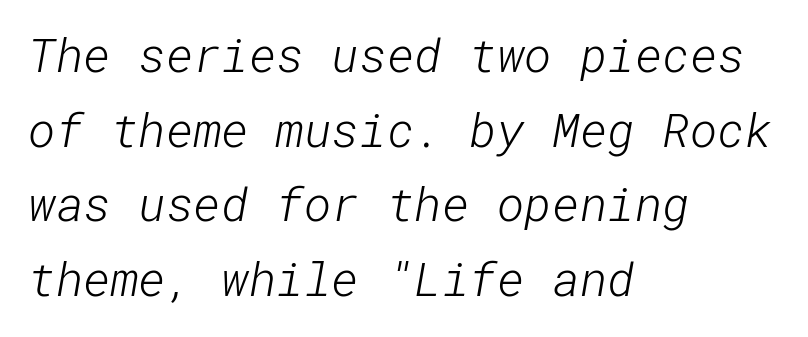
{"serif": "no", "bold": "no", "weight": "light", "width": "normal", "stroke_contrast": "low", "x_height": "medium", "underline": "no", "align": "left", "line_spacing": "normal", "line_spacing_ratio": 1.59, "letter_spacing": "normal", "letter_spacing_em": 0.0, "glyph_px": 47}
